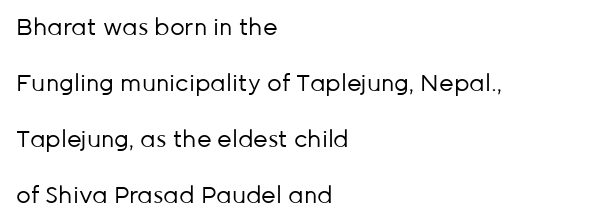
Q: Is the text bold? A: No.
Q: Is the text italic (slanted)? A: No, it is upright.
Q: Is the text underlined? A: No.
Q: How is the paragraph aligned? A: Left-aligned.
Q: Is the spacing between letters normal or unusually wide? A: Normal.
Q: Is the spacing between lines tight, normal or loose? A: Loose.
